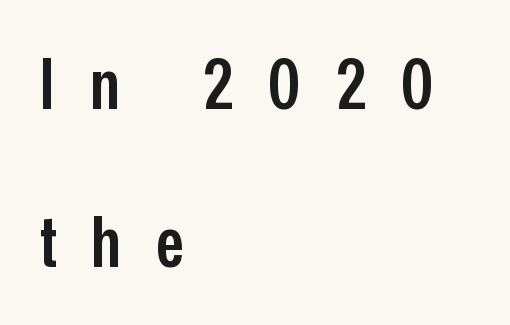
The rendering inserts visible extra space after every character. Quick note: not italic, upright. How heavy is the stroke? Medium-heavy — a semibold, shy of bold. Short and long lines alike share a common starting point at left. Underlining? Definitely not there.
